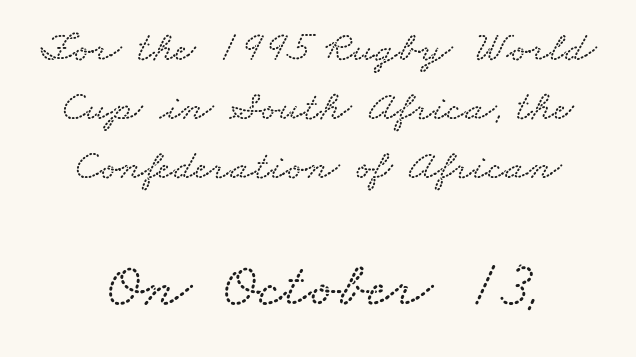
Casual observation: everything's sitting right in the middle. Which chunk is bigger? The second one — the bottom block dwarfs the top. If you measured baseline to baseline, you'd find a middling distance. The letters advance in unequal steps, a hallmark of proportional type. The baseline area is clear.
